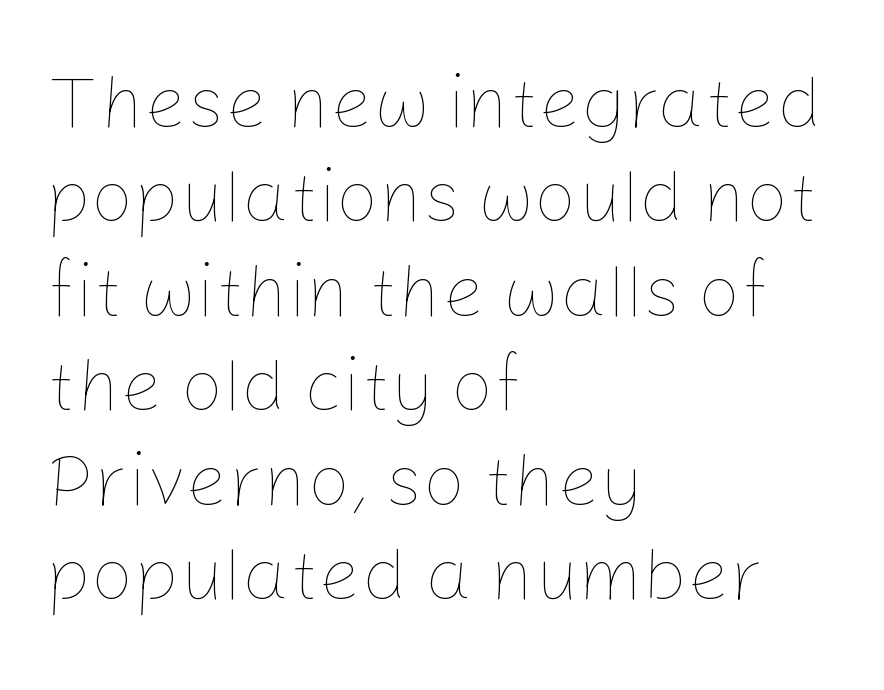
Posture: upright roman. Varying glyph widths throughout — classic text-font behaviour. Stem width sits at or under what a default text font uses. You could call the tracking neutral — neither tight nor loose. This rendering features lettering with no underline.
